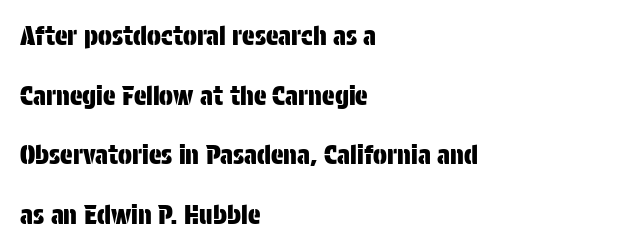
Q: Is the text italic (slanted)? A: No, it is upright.
Q: Is the text underlined? A: No.
Q: How is the paragraph aligned? A: Left-aligned.
Q: Is the spacing between letters normal or unusually wide? A: Normal.
Q: Is the spacing between lines tight, normal or loose? A: Loose.
